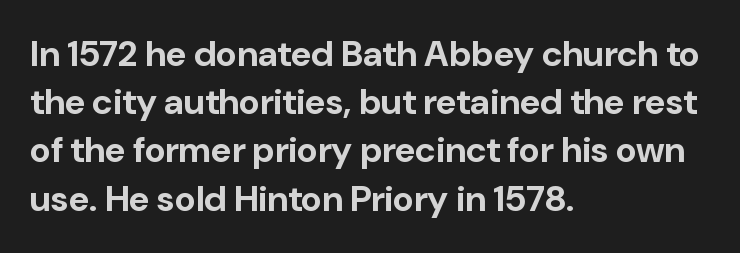
Q: Is the text bold? A: Yes.
Q: Is the text italic (slanted)? A: No, it is upright.
Q: Is the typeface a serif or a sans-serif typeface? A: Sans-serif.
Q: Is the text underlined? A: No.
Q: How is the paragraph aligned? A: Left-aligned.
Q: Is the spacing between letters normal or unusually wide? A: Normal.
Q: Is the spacing between lines tight, normal or loose? A: Normal.
Q: Width (condensed, normal, or wide)? A: Normal.
Q: Stroke contrast? A: Low.
Q: x-height? A: Medium.
Q: Monospaced? A: No.
